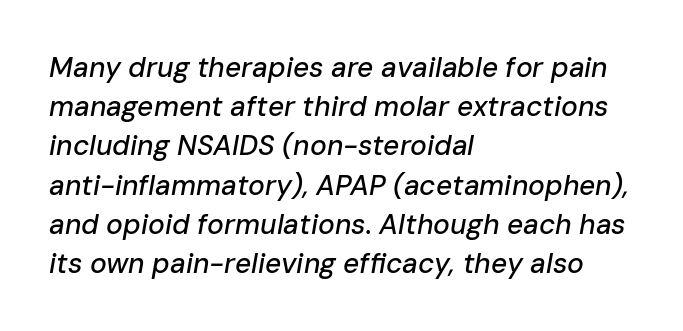
Q: Is the text italic (slanted)? A: Yes, it leans right by about 10 degrees.
Q: Is the text underlined? A: No.
Q: How is the paragraph aligned? A: Left-aligned.
Q: Is the spacing between letters normal or unusually wide? A: Normal.
Q: Is the spacing between lines tight, normal or loose? A: Normal.
Q: Width (condensed, normal, or wide)? A: Normal.
Q: Stroke contrast? A: Low.
Q: x-height? A: Medium.
Q: Monospaced? A: No.
